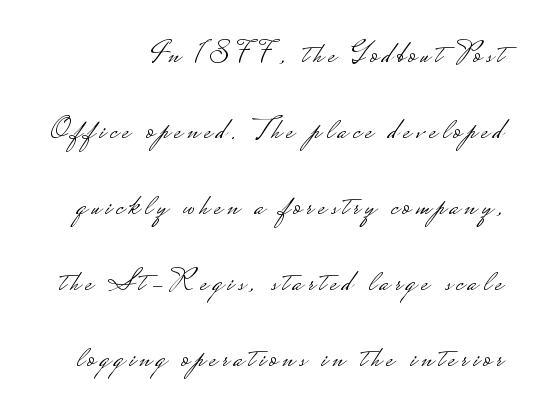
The passage shown is typed in a proportional face where columns would drift. A great deal of white space separates one row of letters from the next. The baseline area is clear. I'd call this a sans setting — the letters go barefoot.
